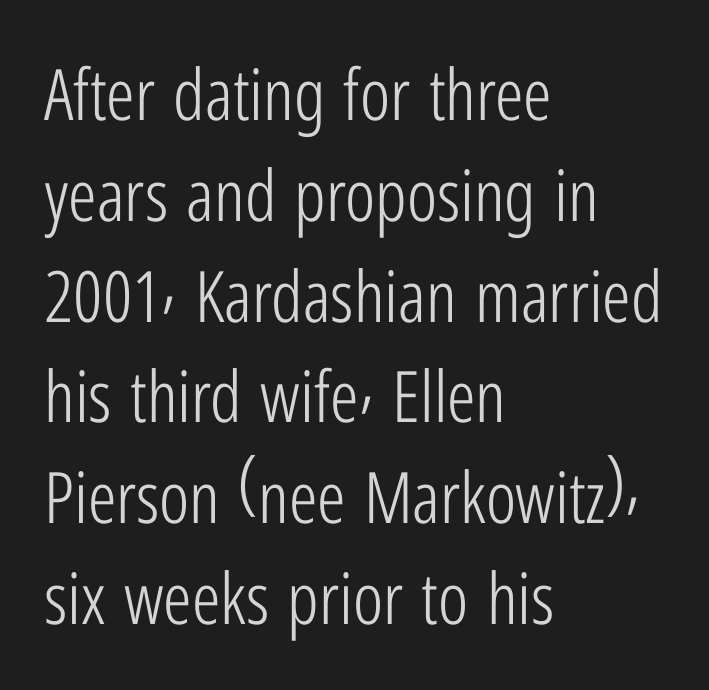
The image shows 71 px light, condensed sans-serif type, upright; set left-aligned, normal line spacing (1.42x), normal letter spacing, not underlined; low stroke contrast and a medium x-height.
